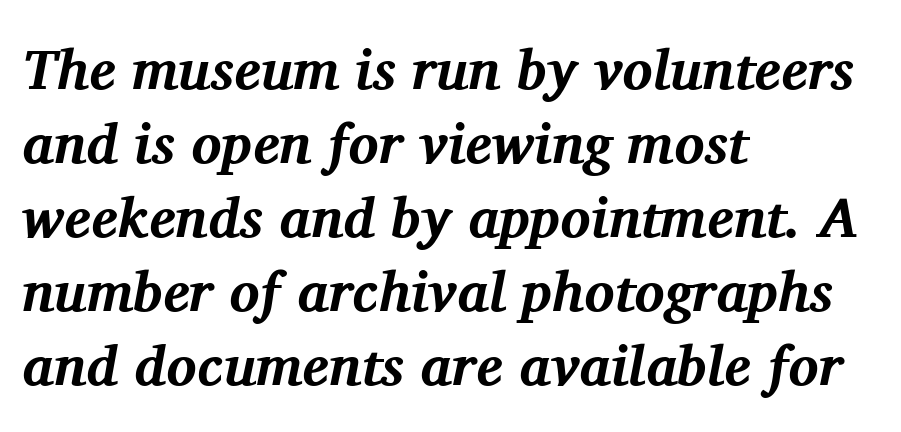
The rendering anchors every line to the left-hand side. Quick note: underline off. Compared with typical paragraphs, the rows here are spaced about the same. The letters are slanted; this is an italic face. The characters display serif detailing at their extremities. The passage shown is typed in a proportional face where columns would drift.
